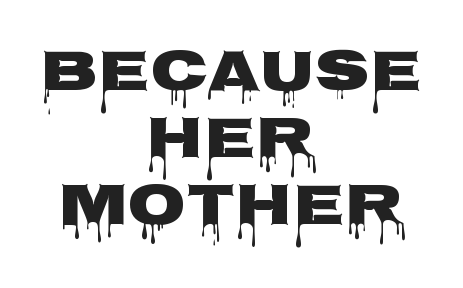
The image shows 60 px wide sans-serif type, upright; set centered, tight line spacing (1.12x), normal letter spacing, not underlined; low stroke contrast and a large x-height.
